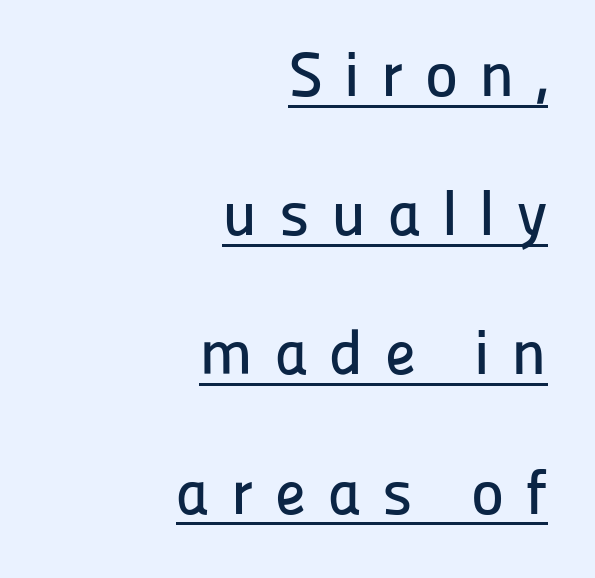
{"serif": "no", "italic": "no", "width": "normal", "stroke_contrast": "low", "x_height": "medium", "monospaced": "no", "underline": "yes", "align": "right", "line_spacing": "loose", "line_spacing_ratio": 2.21, "letter_spacing": "wide", "letter_spacing_em": 0.34, "glyph_px": 63}
